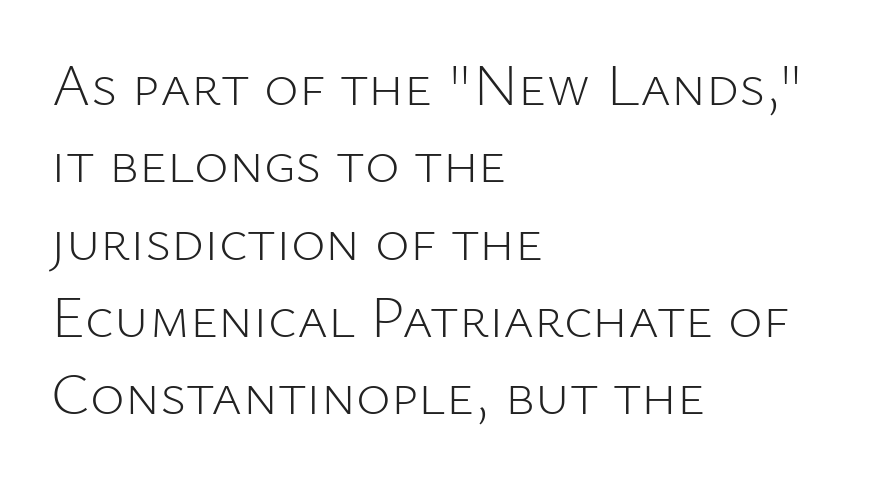
The lettering stays uniformly vertical, giving the passage a roman look. Bold? No — there's no thickening of the strokes. Is this a fixed-width face? No — the glyphs have proportional, varying widths. Here the glyphs are tracked normally, forming tight word shapes. What's the leading like? Ordinary, nothing unusual.
